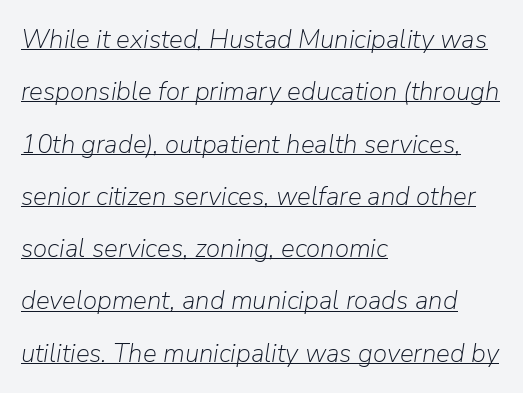
Q: Is the text bold? A: No.
Q: Is the text italic (slanted)? A: Yes, it leans right by about 9 degrees.
Q: Is the text underlined? A: Yes.
Q: How is the paragraph aligned? A: Left-aligned.
Q: Is the spacing between letters normal or unusually wide? A: Normal.
Q: Is the spacing between lines tight, normal or loose? A: Loose.
